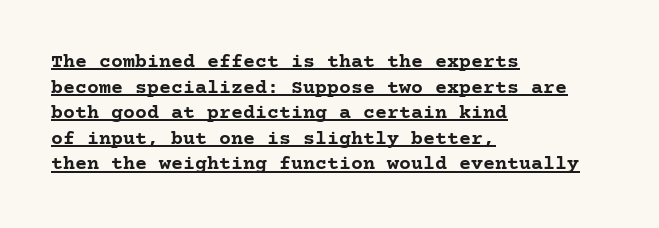
{"italic": "no", "bold": "yes", "underline": "yes", "align": "left", "line_spacing": "normal", "line_spacing_ratio": 1.28, "letter_spacing": "normal", "letter_spacing_em": 0.0, "glyph_px": 20}
